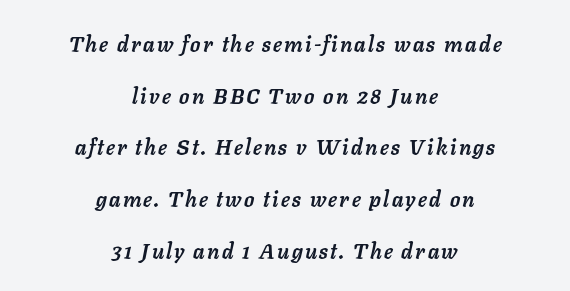
Q: Is the text bold? A: Yes.
Q: Is the text italic (slanted)? A: Yes, it leans right by about 11 degrees.
Q: Is the text underlined? A: No.
Q: How is the paragraph aligned? A: Centered.
Q: Is the spacing between lines tight, normal or loose? A: Loose.
